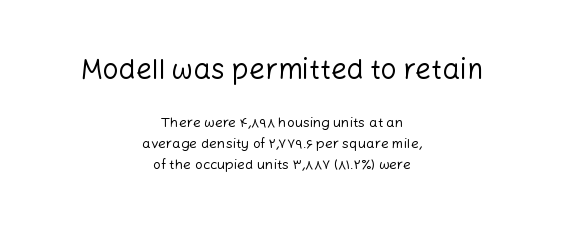
Q: Is the text bold? A: No.
Q: Is the text italic (slanted)? A: No, it is upright.
Q: Is the typeface a serif or a sans-serif typeface? A: Sans-serif.
Q: Is the text underlined? A: No.
Q: How is the paragraph aligned? A: Centered.
Q: Is the spacing between letters normal or unusually wide? A: Normal.
Q: Is the spacing between lines tight, normal or loose? A: Normal.
Q: Which block of text is set in a larger size, the first (top) or the second (bottom)? A: The first (top) one.
Q: Width (condensed, normal, or wide)? A: Normal.
Q: Stroke contrast? A: Low.
Q: x-height? A: Medium.
Q: Monospaced? A: No.
